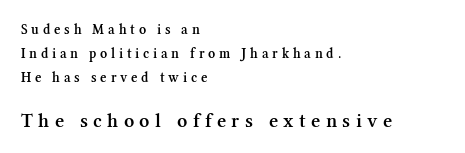
Q: Is the text bold? A: Semi-bold.
Q: Is the text italic (slanted)? A: No, it is upright.
Q: Is the text underlined? A: No.
Q: How is the paragraph aligned? A: Left-aligned.
Q: Is the spacing between letters normal or unusually wide? A: Unusually wide.
Q: Which block of text is set in a larger size, the first (top) or the second (bottom)? A: The second (bottom) one.
